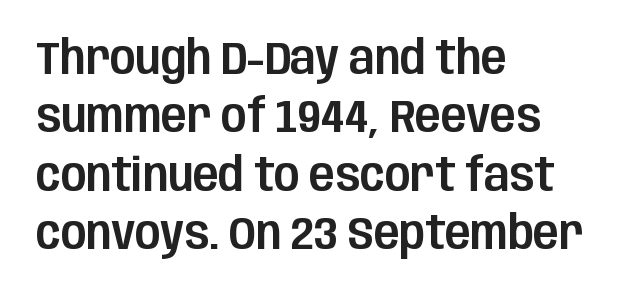
{"serif": "no", "italic": "no", "width": "condensed", "stroke_contrast": "low", "x_height": "large", "monospaced": "no", "underline": "no", "align": "left", "line_spacing_ratio": 1.24, "letter_spacing": "normal", "letter_spacing_em": 0.0, "glyph_px": 47}
